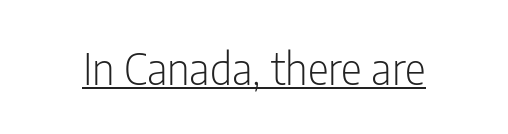
Honestly, the underline is the first thing you notice here. These lines keep a tight, regular rhythm from letter to letter. The cut favours lightness, reaching ordinary text weight at its darkest. What kind of face is this? One without serifs — a sans. Does the lettering tilt? It doesn't — this is upright. Is this a fixed-width face? No — the glyphs have proportional, varying widths.
